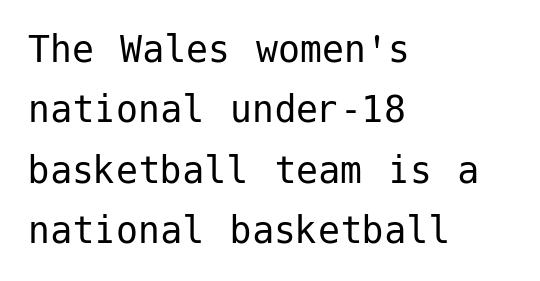
Q: Is the text bold? A: No.
Q: Is the text italic (slanted)? A: No, it is upright.
Q: Is the typeface a serif or a sans-serif typeface? A: Sans-serif.
Q: Is the text underlined? A: No.
Q: How is the paragraph aligned? A: Left-aligned.
Q: Is the spacing between letters normal or unusually wide? A: Normal.
Q: Is the spacing between lines tight, normal or loose? A: Normal.
Q: Width (condensed, normal, or wide)? A: Normal.
Q: Stroke contrast? A: Low.
Q: x-height? A: Medium.
